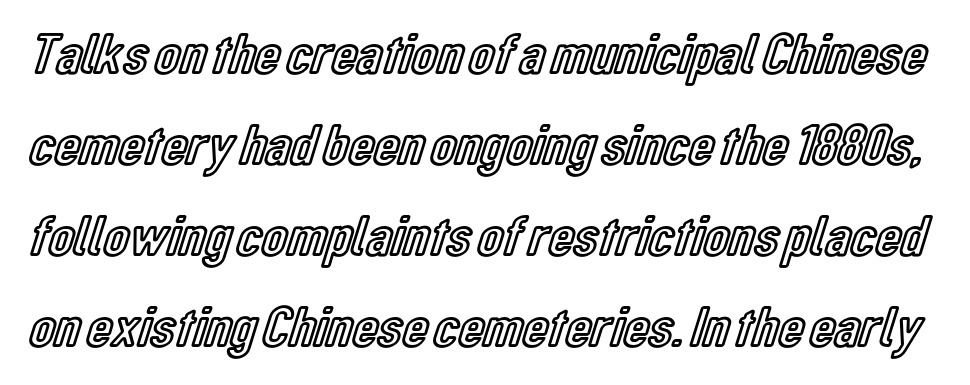
The image shows 58 px condensed type; set normal line spacing (1.57x), normal letter spacing, not underlined; a medium x-height.
